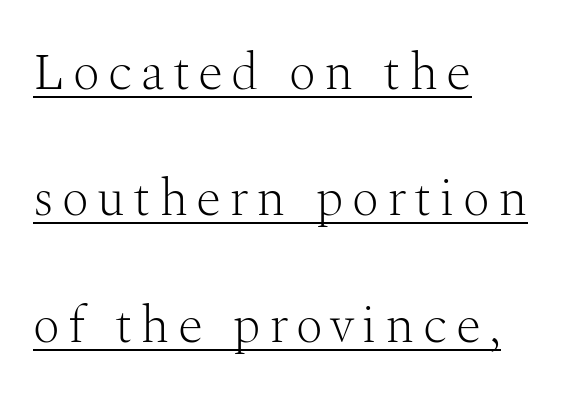
Q: Is the text bold? A: No.
Q: Is the text italic (slanted)? A: No, it is upright.
Q: Is the typeface a serif or a sans-serif typeface? A: Serif.
Q: Is the text underlined? A: Yes.
Q: How is the paragraph aligned? A: Left-aligned.
Q: Is the spacing between lines tight, normal or loose? A: Loose.
Q: Width (condensed, normal, or wide)? A: Normal.
Q: Stroke contrast? A: Medium.
Q: x-height? A: Medium.
Q: Monospaced? A: No.
